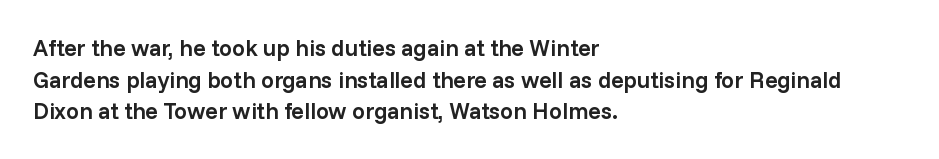
The image shows 23 px text type, upright; set left-aligned, normal line spacing (1.38x), normal letter spacing, not underlined.
